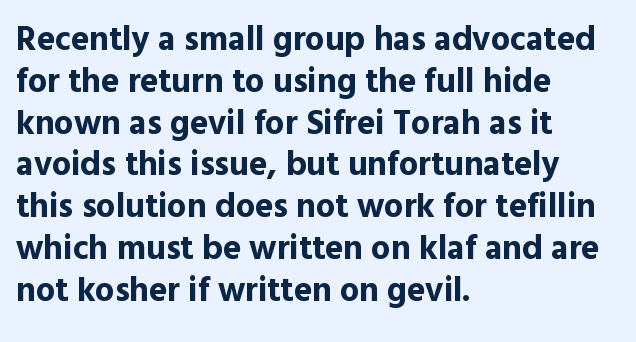
Posture: straight, roman, zero tilt. Short note: letters normally spaced. Every letter is thick-stroked: bold, no question. The baseline area is clear. These lines are rendered in a variable-pitch font.
